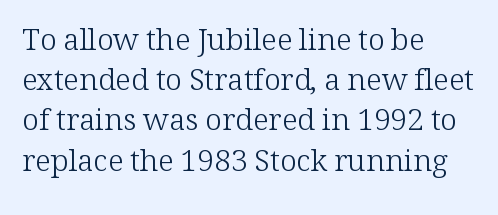
The lines in this sample share a left origin and differ only in where they stop. Decoration check: the copy has no underline. A typesetter would call this proportional, since set widths differ per character. Interline gaps are of average width in this sample. Posture: straight, roman, zero tilt.
